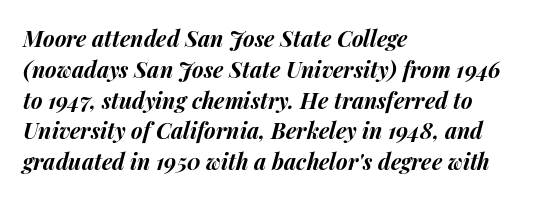
{"italic": "yes", "lean": "right", "slant_degrees": 14, "bold": "yes", "underline": "no", "align": "left", "line_spacing": "normal", "line_spacing_ratio": 1.4, "letter_spacing": "normal", "letter_spacing_em": 0.0, "glyph_px": 22}
